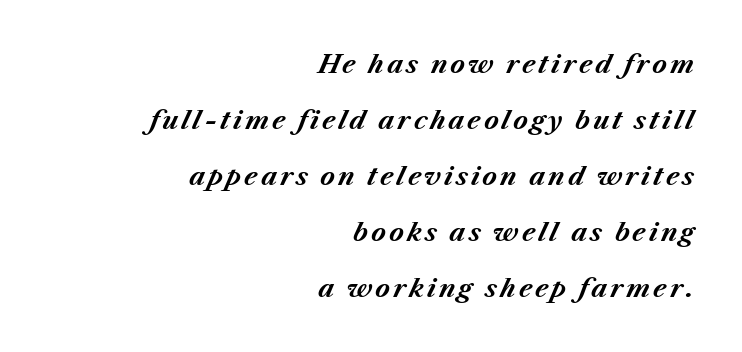
The words here are not underlined. Looking at the ascenders, they clearly lean. Where is the straight margin? On the right. The rendering uses a large line-height, opening up the rows.
